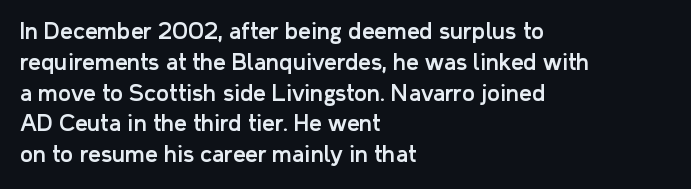
A classic flush-left, rag-right setting is used for this passage. Rendered with straight, roman letterforms. The rendering uses a moderate line-height, typical for paragraphs. In terms of letterspacing, this is plain default setting.
